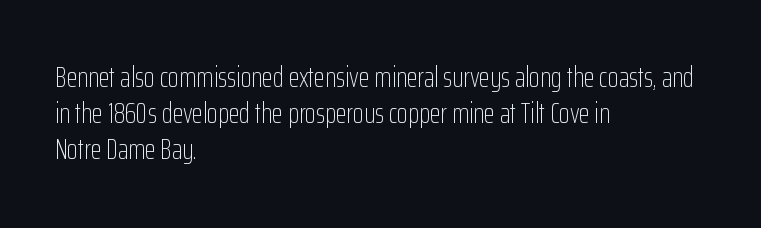
The image shows 28 px light, condensed sans-serif type, upright; set left-aligned, normal line spacing (1.29x), normal letter spacing, not underlined; low stroke contrast and a medium x-height.
